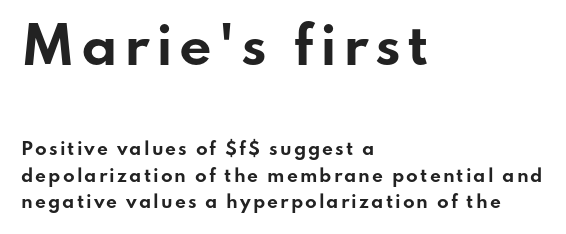
{"serif": "no", "italic": "no", "bold": "yes", "weight": "bold", "width": "wide", "stroke_contrast": "low", "x_height": "small", "monospaced": "no", "underline": "no", "align": "left", "line_spacing": "normal", "line_spacing_ratio": 1.54, "larger_block": "first", "size_ratio": 3.0, "glyph_px": 51}
